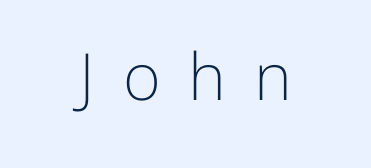
Q: Is the text bold? A: No.
Q: Is the text italic (slanted)? A: No, it is upright.
Q: Is the typeface a serif or a sans-serif typeface? A: Sans-serif.
Q: Is the text underlined? A: No.
Q: How is the paragraph aligned? A: Centered.
Q: Is the spacing between letters normal or unusually wide? A: Unusually wide.
Q: Width (condensed, normal, or wide)? A: Normal.
Q: Stroke contrast? A: Low.
Q: x-height? A: Medium.
Q: Monospaced? A: No.
